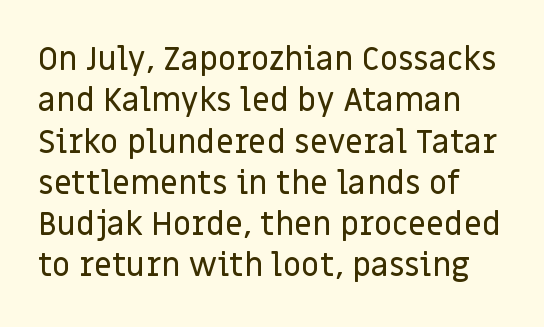
Q: Is the text italic (slanted)? A: No, it is upright.
Q: Is the typeface a serif or a sans-serif typeface? A: Sans-serif.
Q: Is the text underlined? A: No.
Q: Is the spacing between letters normal or unusually wide? A: Normal.
Q: Is the spacing between lines tight, normal or loose? A: Normal.
Q: Width (condensed, normal, or wide)? A: Normal.
Q: Stroke contrast? A: Low.
Q: x-height? A: Large.
Q: Monospaced? A: No.
